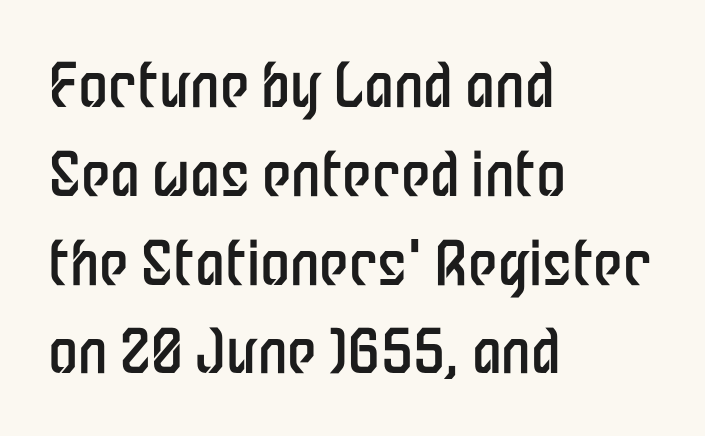
The image shows 60 px regular-weight, condensed sans-serif type, upright; set left-aligned, normal line spacing (1.48x), normal letter spacing, not underlined; low stroke contrast and a medium x-height.
